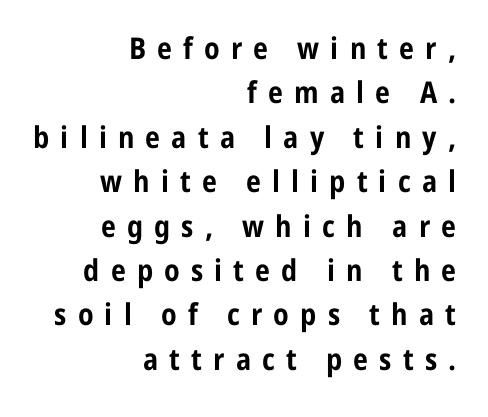
Students, note that the glyphs here are deliberately spaced far apart. This rendering features lettering with no underline. Chunky letters — that's bold for sure. Letterform terminals end flat and unadorned throughout the passage. A normal amount of white space separates one row of letters from the next.
